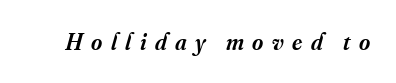
Q: Is the text bold? A: Semi-bold.
Q: Is the text italic (slanted)? A: Yes, it leans right by about 16 degrees.
Q: Is the text underlined? A: No.
Q: Is the spacing between letters normal or unusually wide? A: Unusually wide.
